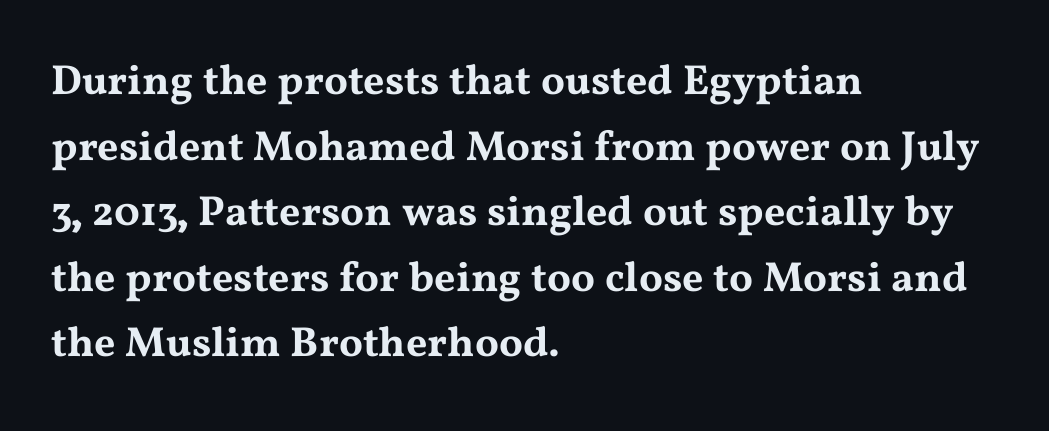
{"serif": "yes", "italic": "no", "width": "wide", "stroke_contrast": "medium", "x_height": "medium", "monospaced": "no", "underline": "no", "align": "left", "line_spacing": "normal", "line_spacing_ratio": 1.56, "letter_spacing": "normal", "letter_spacing_em": 0.0, "glyph_px": 42}
